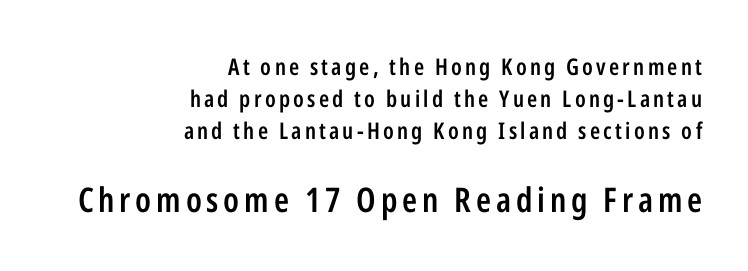
Q: Is the text bold? A: Semi-bold.
Q: Is the text italic (slanted)? A: No, it is upright.
Q: Is the typeface a serif or a sans-serif typeface? A: Sans-serif.
Q: Is the text underlined? A: No.
Q: How is the paragraph aligned? A: Right-aligned.
Q: Is the spacing between lines tight, normal or loose? A: Normal.
Q: Which block of text is set in a larger size, the first (top) or the second (bottom)? A: The second (bottom) one.
Q: Width (condensed, normal, or wide)? A: Condensed.
Q: Stroke contrast? A: Low.
Q: x-height? A: Medium.
Q: Monospaced? A: No.
